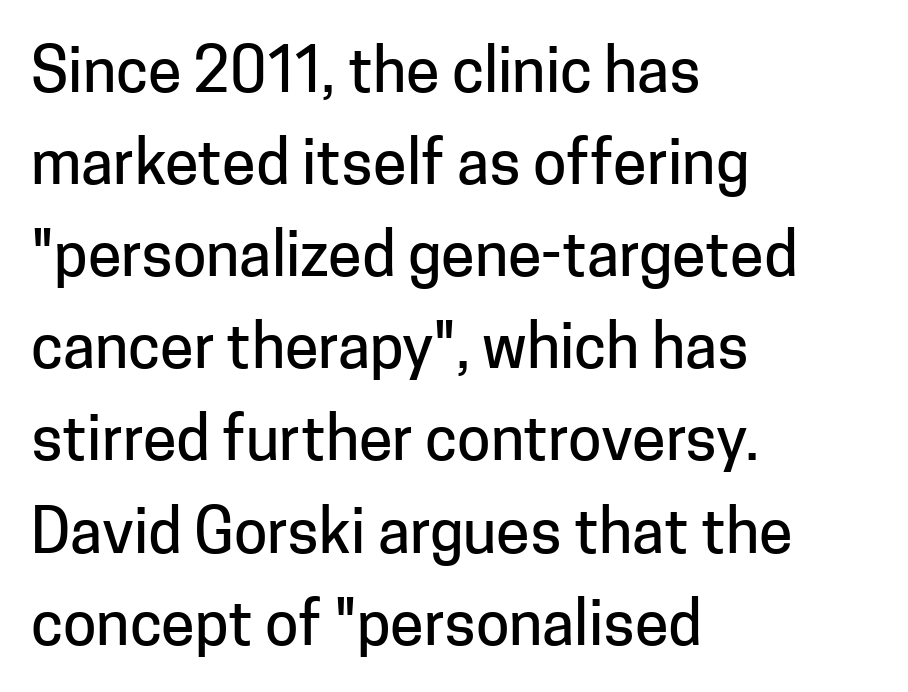
The image shows 61 px sans-serif type, upright; set left-aligned, normal line spacing (1.51x), normal letter spacing, not underlined; low stroke contrast and a medium x-height.
